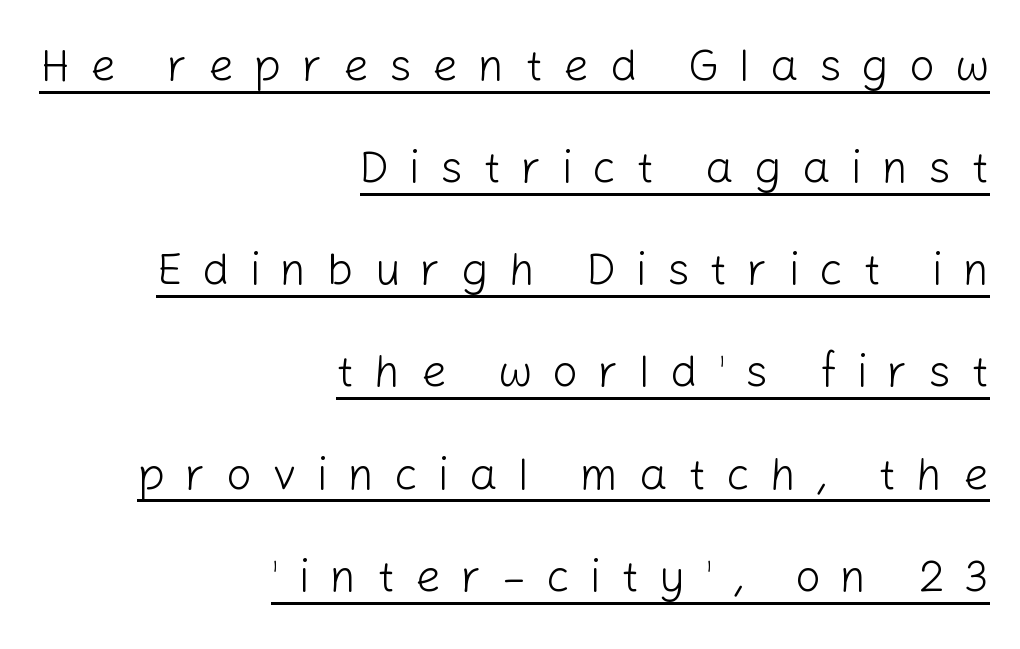
{"serif": "no", "italic": "no", "bold": "no", "weight": "light", "width": "normal", "stroke_contrast": "low", "x_height": "medium", "monospaced": "no", "underline": "yes", "align": "right", "line_spacing": "loose", "line_spacing_ratio": 2.27, "letter_spacing": "wide", "letter_spacing_em": 0.45, "glyph_px": 45}
